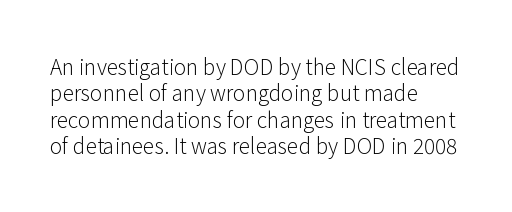
{"italic": "no", "bold": "no", "underline": "no", "align": "left", "line_spacing": "normal", "line_spacing_ratio": 1.26, "letter_spacing": "normal", "letter_spacing_em": 0.0, "glyph_px": 21}
